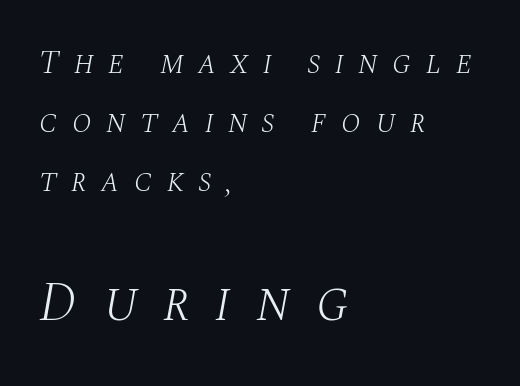
Q: Is the text bold? A: No.
Q: Is the text italic (slanted)? A: Yes, it leans right by about 10 degrees.
Q: Is the typeface a serif or a sans-serif typeface? A: Serif.
Q: Is the text underlined? A: No.
Q: How is the paragraph aligned? A: Left-aligned.
Q: Is the spacing between letters normal or unusually wide? A: Unusually wide.
Q: Which block of text is set in a larger size, the first (top) or the second (bottom)? A: The second (bottom) one.
Q: Width (condensed, normal, or wide)? A: Normal.
Q: Stroke contrast? A: Medium.
Q: x-height? A: Large.
Q: Monospaced? A: No.
